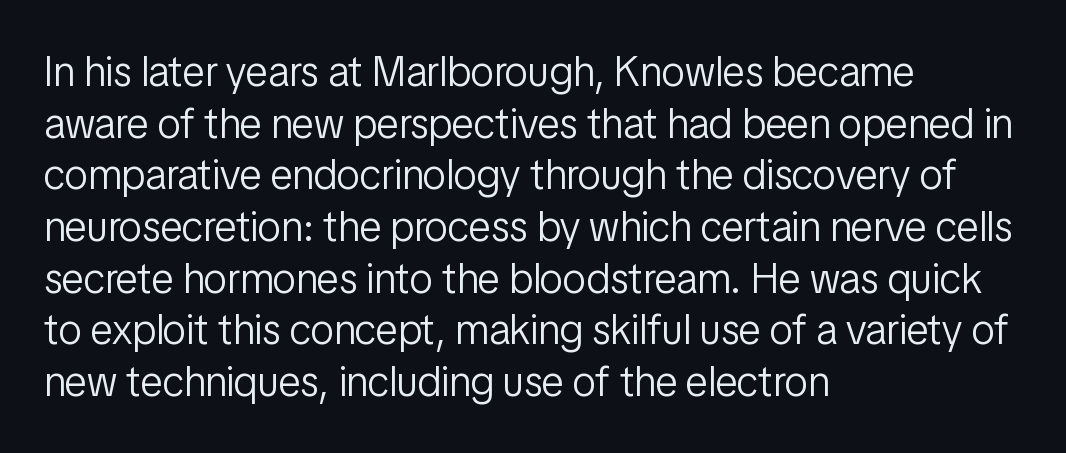
Q: Is the text bold? A: No.
Q: Is the text italic (slanted)? A: No, it is upright.
Q: Is the typeface a serif or a sans-serif typeface? A: Sans-serif.
Q: Is the text underlined? A: No.
Q: How is the paragraph aligned? A: Left-aligned.
Q: Is the spacing between letters normal or unusually wide? A: Normal.
Q: Width (condensed, normal, or wide)? A: Condensed.
Q: Stroke contrast? A: Low.
Q: x-height? A: Medium.
Q: Monospaced? A: No.
